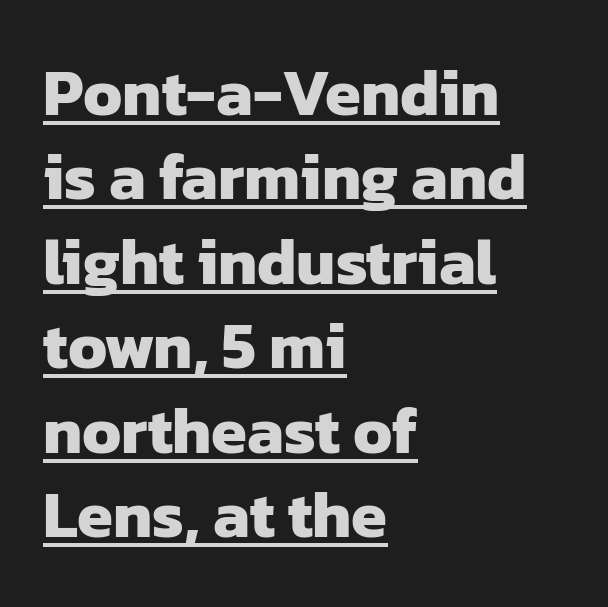
The image shows 65 px heavy sans-serif type; set left-aligned, normal line spacing (1.3x), normal letter spacing, underlined; low stroke contrast and a medium x-height.
